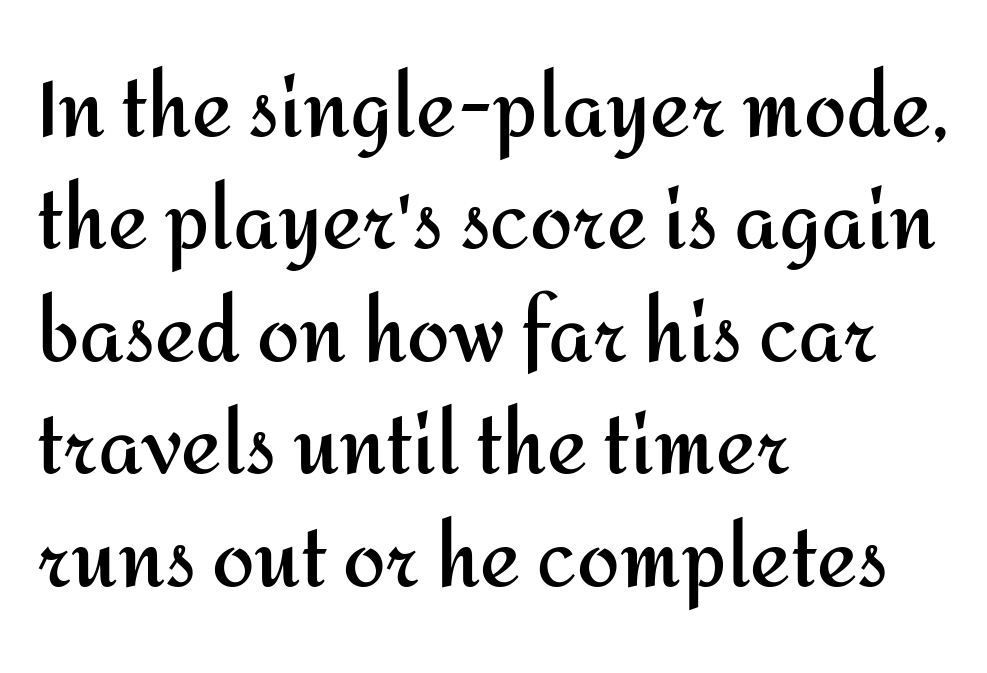
The image shows 76 px semibold sans-serif type, upright; set left-aligned, normal line spacing (1.48x), normal letter spacing, not underlined; medium stroke contrast and a medium x-height.
